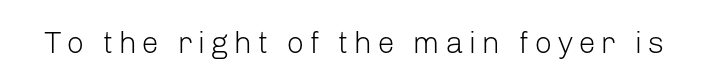
Observe the absence of serifs on each vertical stroke in this sample. Compared with a typical body face, this is equally light or lighter still. The baseline area is clear. Think of a printed novel: that variable character pitch is what you see here. Tall strokes in this sample are plumb rather than angled.
